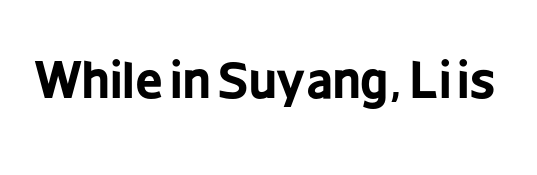
The face used here has the dense, thick strokes of a bold. The passage shown is not underscored anywhere. Is this a sans? Yes — the strokes have no serifs. Nothing unusual about the tracking: characters are spaced as the font intends. The rendering uses natural spacing where letterforms have individual widths. The typography opts for an upright posture over an oblique one.
